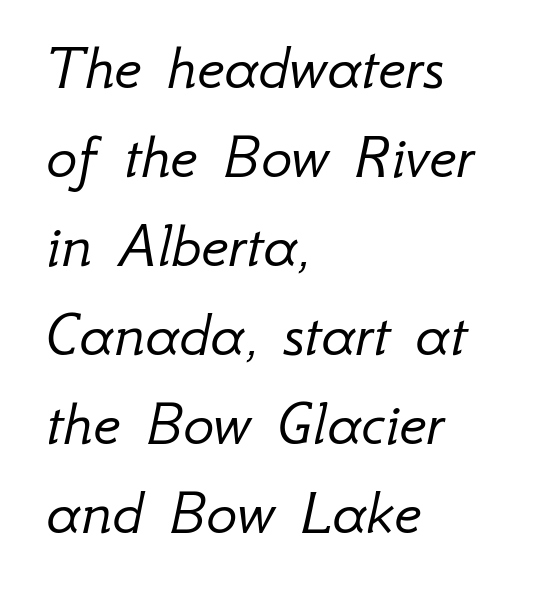
Character widths vary here, with narrow letters taking less room than wide ones. Horizontally, the lines are justified to the leading edge only. Clear beneath every line of the passage. The weight would be labelled regular, book, light, or lighter still.
